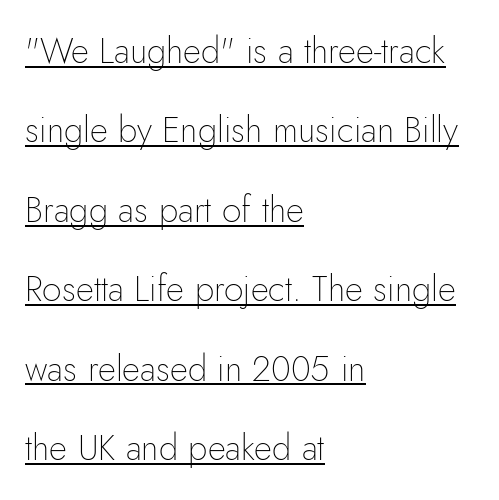
The image shows 35 px thin sans-serif type, upright; set left-aligned, loose line spacing (2.27x), normal letter spacing, underlined; low stroke contrast and a small x-height.
